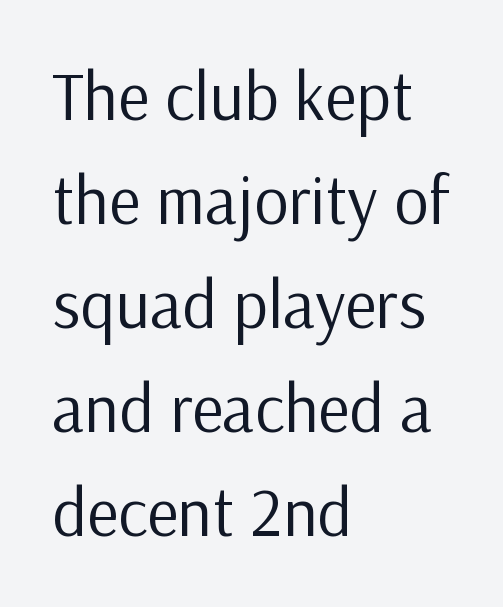
{"serif": "no", "italic": "no", "bold": "no", "weight": "regular", "width": "normal", "stroke_contrast": "low", "x_height": "medium", "monospaced": "no", "underline": "no", "align": "left", "line_spacing": "normal", "line_spacing_ratio": 1.53, "letter_spacing": "normal", "letter_spacing_em": 0.0, "glyph_px": 68}
